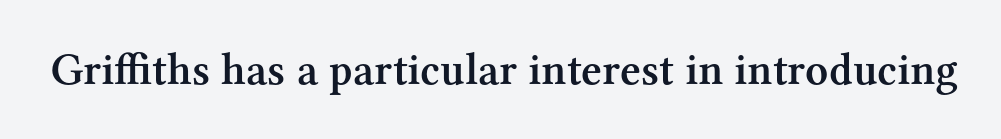
Letterform terminals end in serifs throughout the passage. Look at the tracking — it's just the regular setting, nothing added. As a designer I'd log this as weight 600, semibold. Notice how the stems are strictly vertical — no italics here. Do the characters align in a grid? No, the font is proportional.
